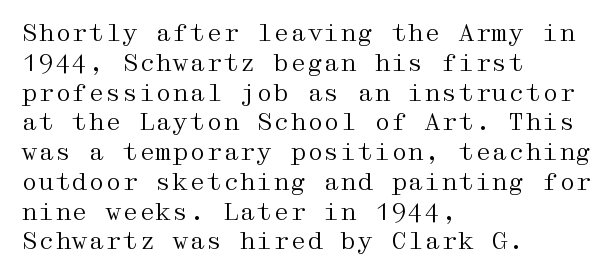
The image shows 24 px text type, upright; set left-aligned, line spacing 1.24x, normal letter spacing, not underlined.
